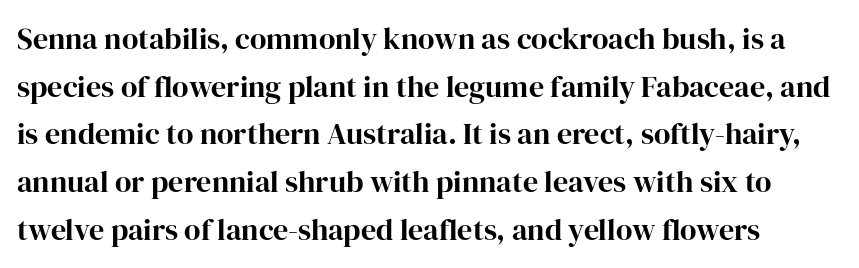
The letters carry serifs — small finishing strokes at the ends of their stems. Ordinary non-slanted type is in use. Compared with typical paragraphs, the rows here are spaced about the same. Note the varied advance widths — an 'i' is clearly narrower than an 'm'. What weight is shown? A full bold with thick strokes.
